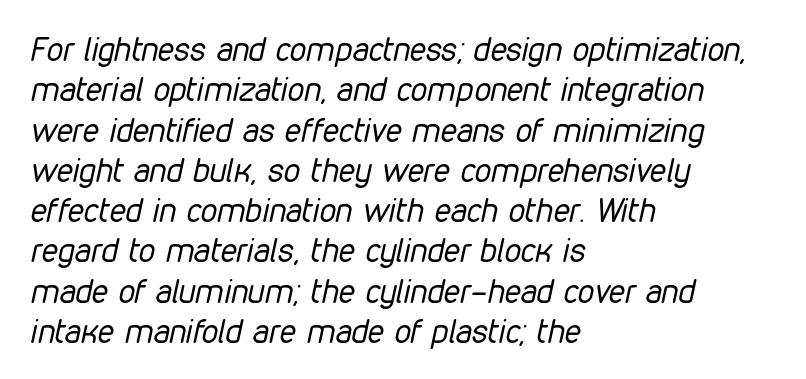
A quiet, ordinary-to-light weight characterises the typeface. Glance below the letters and you will spot only blank space. Designer's note — italics engaged. Is this a fixed-width face? No — the glyphs have proportional, varying widths. The lines in this sample share a left origin and differ only in where they stop. The gaps between neighbouring characters are ordinary and unremarkable.
